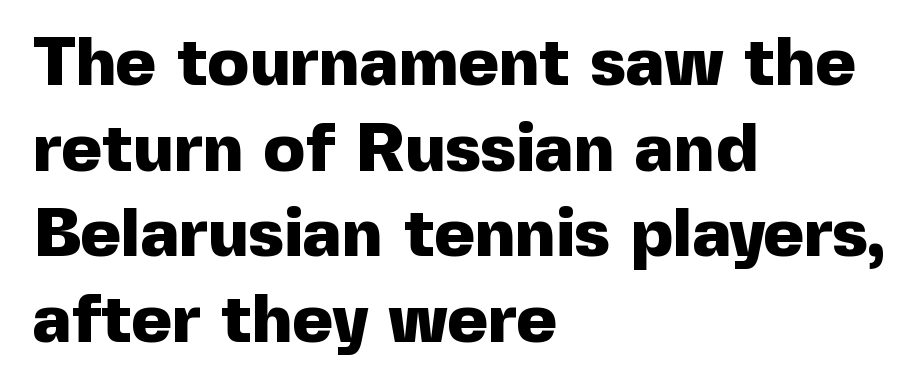
The image shows 69 px heavy sans-serif type, upright; set left-aligned, line spacing 1.24x, normal letter spacing, not underlined; a medium x-height.
